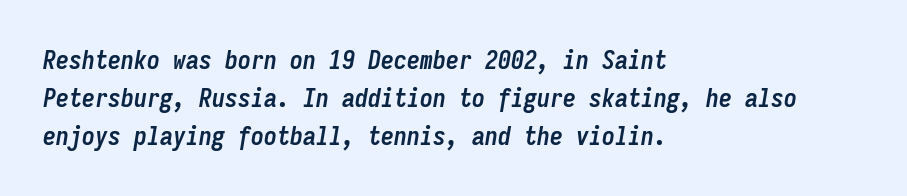
{"italic": "yes", "lean": "right", "slant_degrees": 9, "bold": "yes", "underline": "no", "align": "left", "line_spacing": "normal", "line_spacing_ratio": 1.46, "letter_spacing": "normal", "letter_spacing_em": 0.0, "glyph_px": 26}
